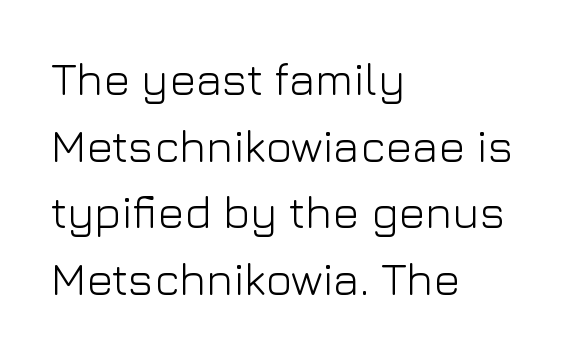
The image shows 45 px light sans-serif type, upright; set left-aligned, normal line spacing (1.48x), normal letter spacing, not underlined; low stroke contrast and a medium x-height.
